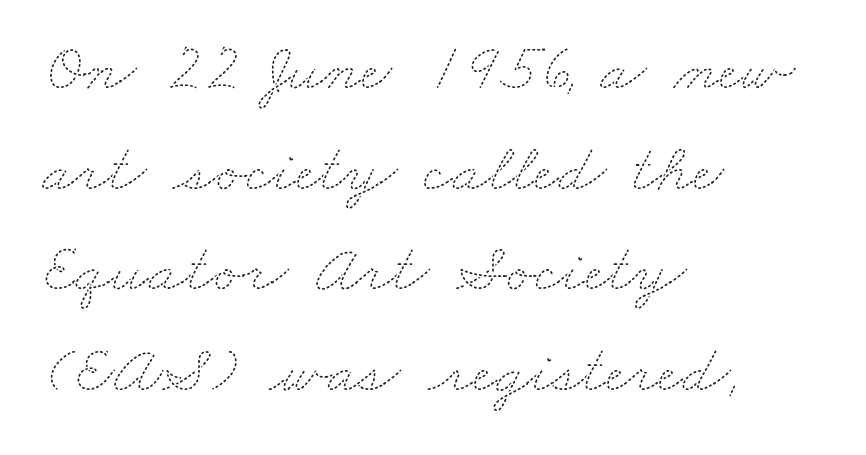
The image shows 68 px thin, wide type; set left-aligned, normal line spacing (1.48x), normal letter spacing, not underlined; medium stroke contrast and a small x-height.
